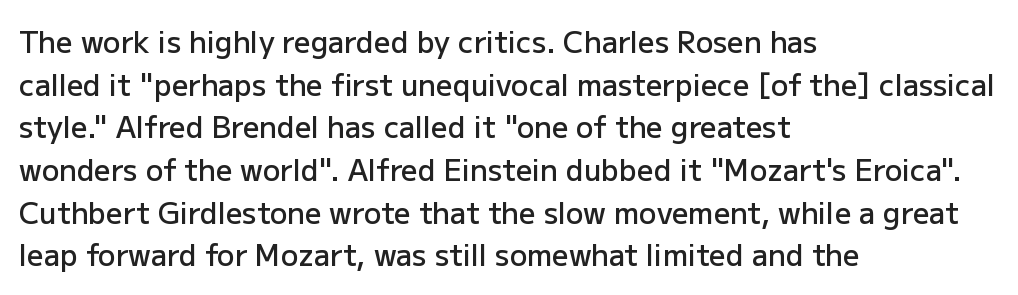
Short and long lines alike share a common starting point at left. The letters stand straight up with perfectly vertical stems. What weight is shown? A semibold, between regular and bold. Standard letterfit; no display-style spreading of the glyphs.
